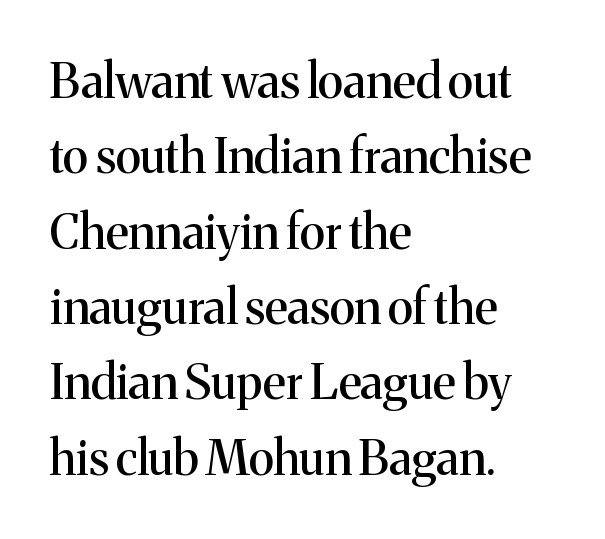
{"serif": "yes", "italic": "no", "width": "normal", "stroke_contrast": "medium", "x_height": "medium", "monospaced": "no", "underline": "no", "align": "left", "line_spacing": "normal", "line_spacing_ratio": 1.57, "letter_spacing": "normal", "letter_spacing_em": 0.0, "glyph_px": 48}
